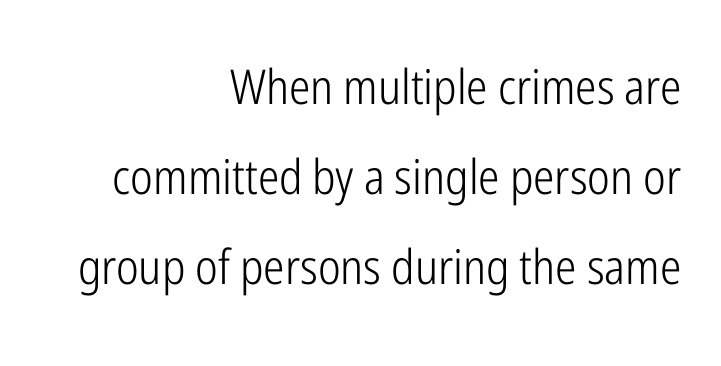
{"serif": "no", "italic": "no", "bold": "no", "weight": "light", "width": "condensed", "stroke_contrast": "low", "x_height": "medium", "monospaced": "no", "underline": "no", "align": "right", "line_spacing_ratio": 1.87, "letter_spacing": "normal", "letter_spacing_em": 0.0, "glyph_px": 48}
